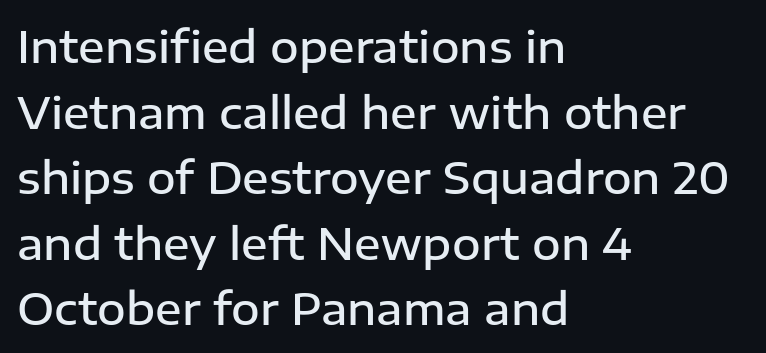
Q: Is the text bold? A: Semi-bold.
Q: Is the text italic (slanted)? A: No, it is upright.
Q: Is the typeface a serif or a sans-serif typeface? A: Sans-serif.
Q: Is the text underlined? A: No.
Q: How is the paragraph aligned? A: Left-aligned.
Q: Is the spacing between letters normal or unusually wide? A: Normal.
Q: Is the spacing between lines tight, normal or loose? A: Normal.
Q: Width (condensed, normal, or wide)? A: Normal.
Q: Stroke contrast? A: Low.
Q: x-height? A: Medium.
Q: Monospaced? A: No.
